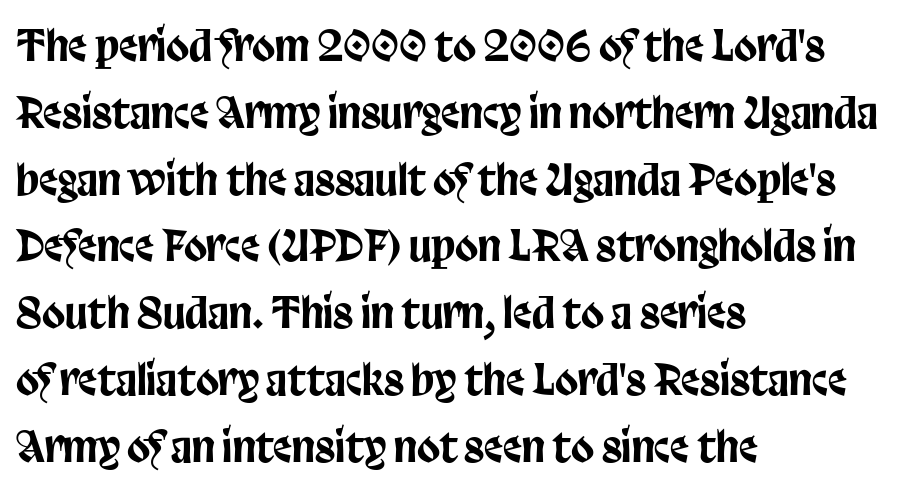
The glyphs in this specimen are sans serif. Students, note that the glyphs here touch the page at normal intervals. Normally led — the rows are evenly, conventionally spaced. This is roman type, the default non-slanted kind. These lines are set flush left with a ragged right edge. The rendering uses natural spacing where letterforms have individual widths.
